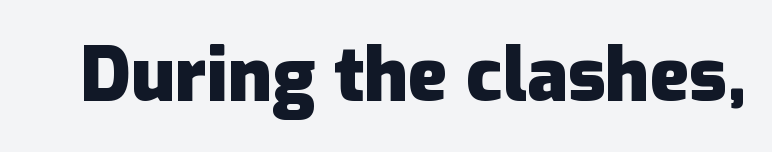
{"serif": "no", "italic": "no", "bold": "yes", "weight": "heavy", "width": "normal", "stroke_contrast": "low", "x_height": "medium", "monospaced": "no", "underline": "no", "letter_spacing": "normal", "letter_spacing_em": 0.0, "glyph_px": 74}
